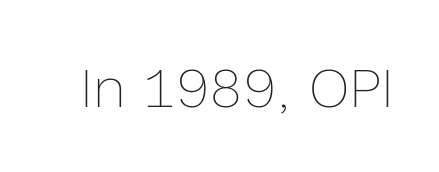
Q: Is the text bold? A: No.
Q: Is the text italic (slanted)? A: No, it is upright.
Q: Is the text underlined? A: No.
Q: Is the spacing between letters normal or unusually wide? A: Normal.
Q: Width (condensed, normal, or wide)? A: Normal.
Q: x-height? A: Medium.
Q: Monospaced? A: No.
